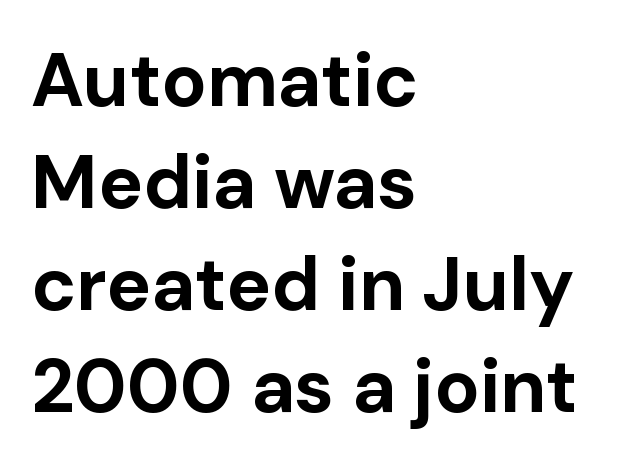
Q: Is the text bold? A: Yes.
Q: Is the text italic (slanted)? A: No, it is upright.
Q: Is the typeface a serif or a sans-serif typeface? A: Sans-serif.
Q: Is the text underlined? A: No.
Q: How is the paragraph aligned? A: Left-aligned.
Q: Is the spacing between letters normal or unusually wide? A: Normal.
Q: Is the spacing between lines tight, normal or loose? A: Normal.
Q: Width (condensed, normal, or wide)? A: Normal.
Q: Stroke contrast? A: Low.
Q: x-height? A: Medium.
Q: Monospaced? A: No.
